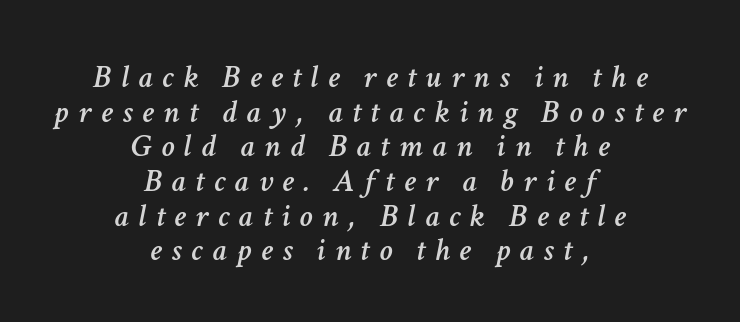
The image shows 33 px text type, italic (leaning right); set centered, tight line spacing (1.05x), unusually wide letter spacing (+0.29 em), not underlined; low stroke contrast and a medium x-height.
